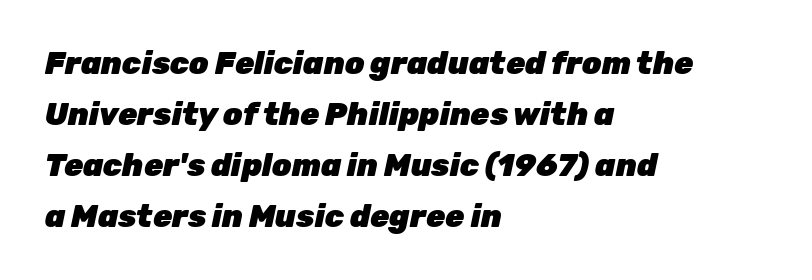
Q: Is the text bold? A: Yes.
Q: Is the text italic (slanted)? A: Yes, it leans right by about 12 degrees.
Q: Is the text underlined? A: No.
Q: How is the paragraph aligned? A: Left-aligned.
Q: Is the spacing between letters normal or unusually wide? A: Normal.
Q: Is the spacing between lines tight, normal or loose? A: Normal.
Q: Width (condensed, normal, or wide)? A: Normal.
Q: Stroke contrast? A: Low.
Q: x-height? A: Medium.
Q: Monospaced? A: No.
